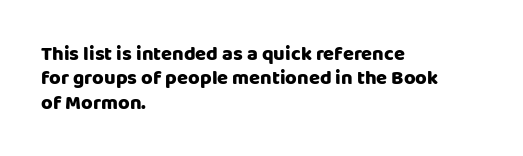
Look at the tracking — it's just the regular setting, nothing added. Horizontal alignment here is leftward, the default for most running prose. Clear beneath every line of the passage. Unlike italic type, these characters show no tilt at all.
